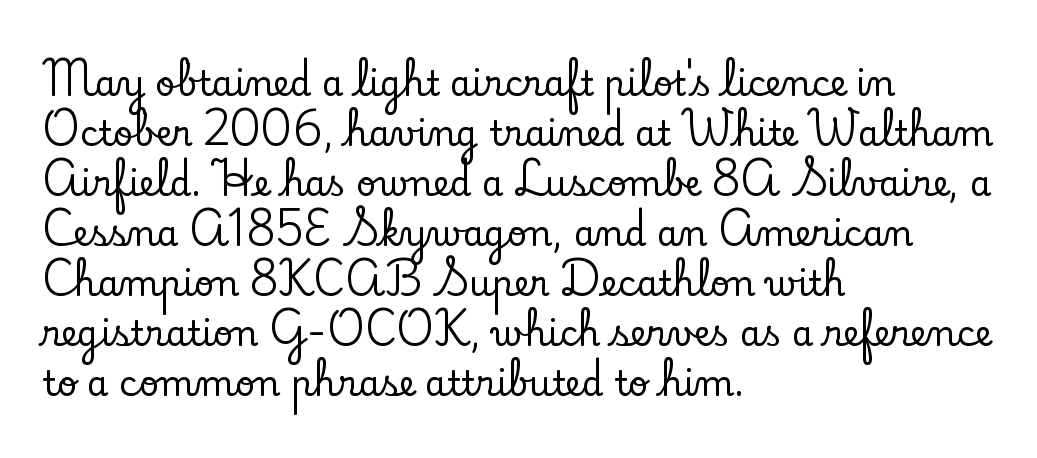
The image shows 35 px serif type, upright; set left-aligned, normal line spacing (1.43x), normal letter spacing, not underlined; low stroke contrast and a small x-height.
